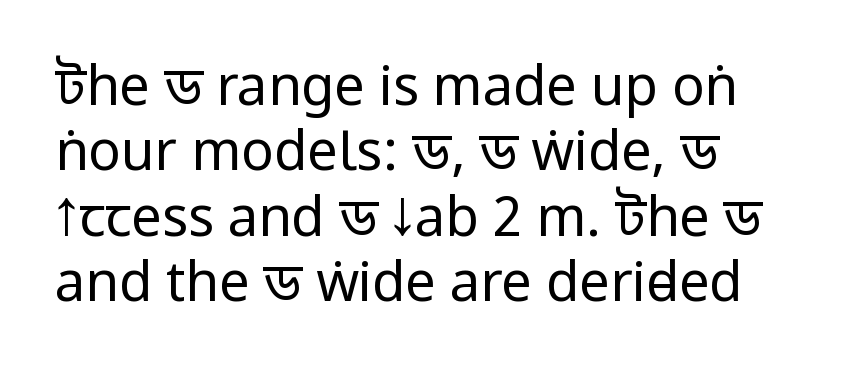
Q: Is the text bold? A: No.
Q: Is the text italic (slanted)? A: No, it is upright.
Q: Is the typeface a serif or a sans-serif typeface? A: Sans-serif.
Q: Is the text underlined? A: No.
Q: How is the paragraph aligned? A: Left-aligned.
Q: Is the spacing between letters normal or unusually wide? A: Normal.
Q: Width (condensed, normal, or wide)? A: Condensed.
Q: Stroke contrast? A: Low.
Q: x-height? A: Large.
Q: Monospaced? A: No.
